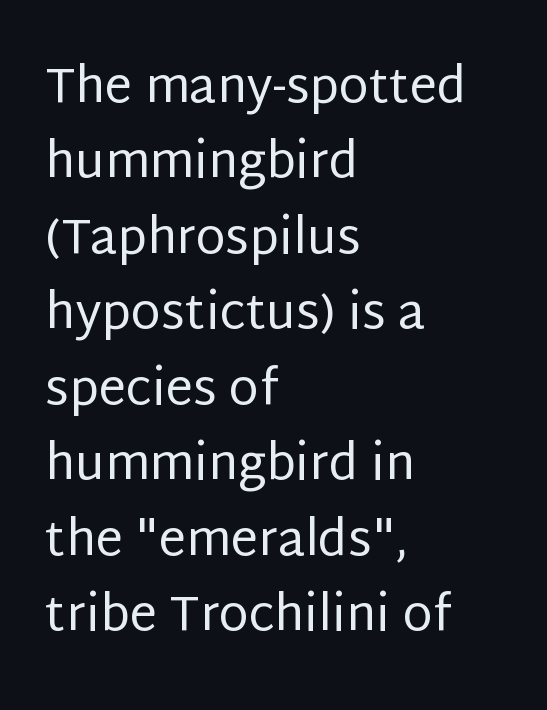
Examine the stroke ends and you'll find no serifs. Note the varied advance widths — an 'i' is clearly narrower than an 'm'. The passage shown stacks its lines at a standard gap. The typeface has the unassuming heft of standard copy or less. Ordinary non-slanted type is in use. Line beginnings align vertically; line endings do not.
